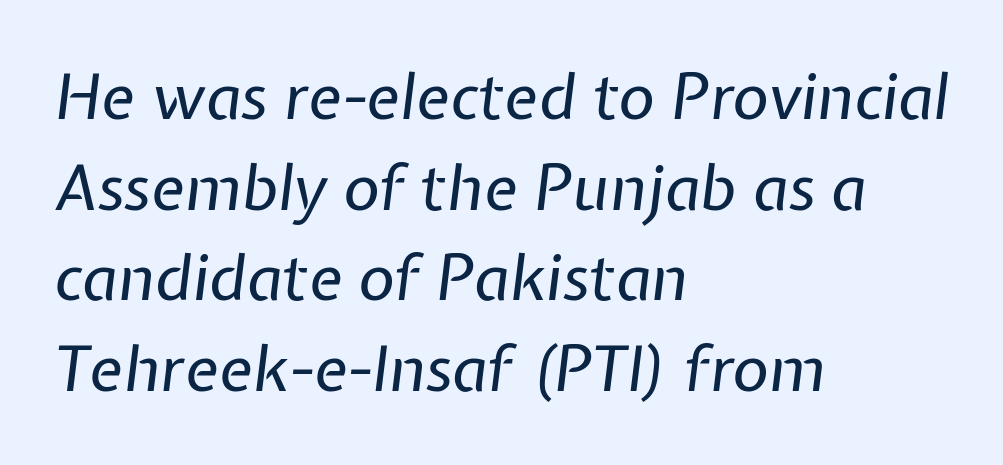
{"italic": "yes", "lean": "right", "slant_degrees": 7, "bold": "no", "weight": "regular", "width": "normal", "stroke_contrast": "low", "x_height": "medium", "monospaced": "no", "underline": "no", "align": "left", "line_spacing": "normal", "line_spacing_ratio": 1.44, "letter_spacing": "normal", "letter_spacing_em": 0.0, "glyph_px": 63}
